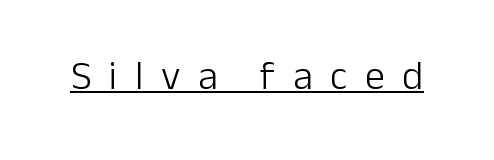
Tracking here is generous; glyphs stand well apart from one another. Style check: upright. The font sits on the lighter half of the weight spectrum, regular included. Looks like regular typesetting: each glyph gets only the width it needs. Observe the absence of serifs on each vertical stroke in this sample. What decoration does the sample have? An underline.
